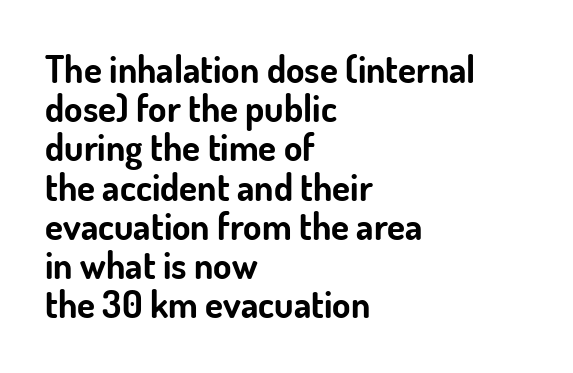
Note the varied advance widths — an 'i' is clearly narrower than an 'm'. Caption: bold face, heavy strokes. Grotesque or geometric, the face here clearly has no serifs. Line starts are locked; line ends wander.
